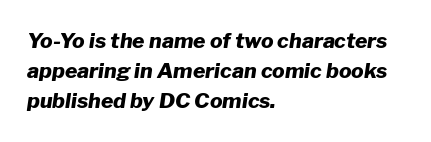
{"italic": "yes", "lean": "right", "slant_degrees": 8, "bold": "yes", "underline": "no", "align": "left", "line_spacing": "normal", "line_spacing_ratio": 1.44, "letter_spacing": "normal", "letter_spacing_em": 0.0, "glyph_px": 21}
